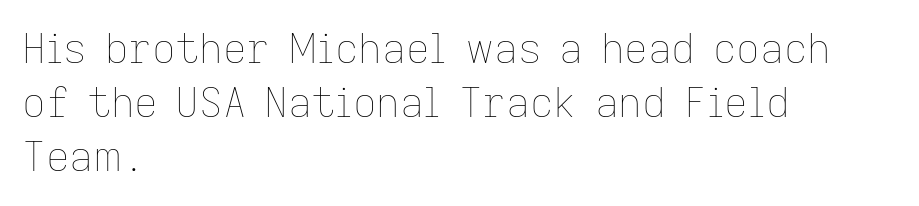
{"italic": "no", "bold": "no", "weight": "thin", "width": "normal", "stroke_contrast": "low", "x_height": "medium", "monospaced": "no", "underline": "no", "align": "left", "line_spacing": "normal", "line_spacing_ratio": 1.32, "letter_spacing": "normal", "letter_spacing_em": 0.0, "glyph_px": 41}
